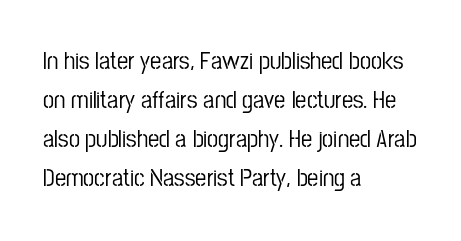
The image shows 25 px text type, upright; set left-aligned, normal line spacing (1.56x), normal letter spacing, not underlined.
